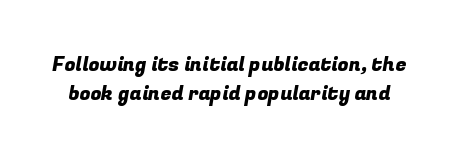
Look at the tracking — it's just the regular setting, nothing added. Descender tails drop into unmarked territory. How would I describe the line gaps? Plain and ordinary.
